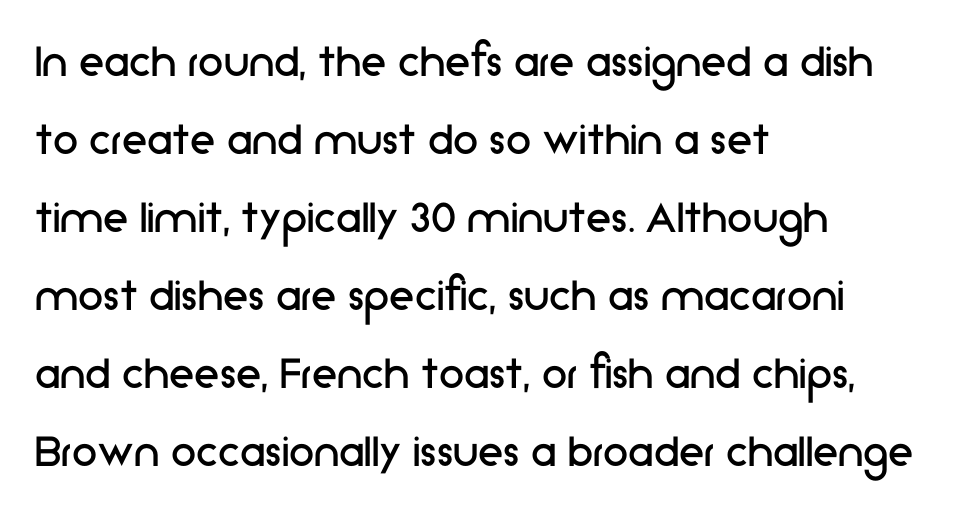
Q: Is the text bold? A: No.
Q: Is the text italic (slanted)? A: No, it is upright.
Q: Is the typeface a serif or a sans-serif typeface? A: Sans-serif.
Q: Is the text underlined? A: No.
Q: How is the paragraph aligned? A: Left-aligned.
Q: Is the spacing between letters normal or unusually wide? A: Normal.
Q: Is the spacing between lines tight, normal or loose? A: Normal.
Q: Width (condensed, normal, or wide)? A: Normal.
Q: Stroke contrast? A: Low.
Q: x-height? A: Medium.
Q: Monospaced? A: No.
